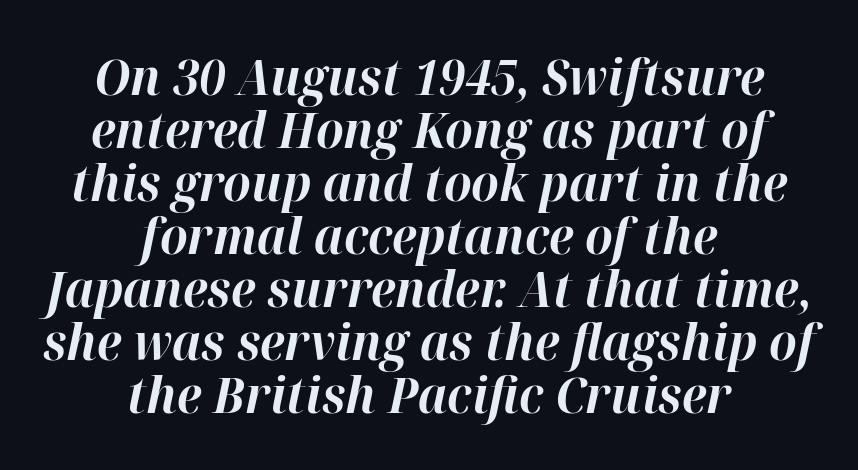
Q: Is the text bold? A: Yes.
Q: Is the text italic (slanted)? A: Yes, it leans right by about 12 degrees.
Q: Is the text underlined? A: No.
Q: How is the paragraph aligned? A: Centered.
Q: Is the spacing between letters normal or unusually wide? A: Normal.
Q: Is the spacing between lines tight, normal or loose? A: Tight.
Q: Width (condensed, normal, or wide)? A: Normal.
Q: Stroke contrast? A: High.
Q: x-height? A: Medium.
Q: Monospaced? A: No.
